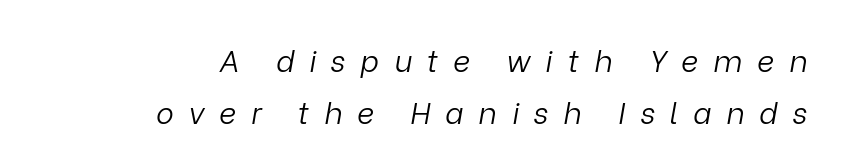
The image shows 30 px light type, italic (leaning right); set right-aligned, line spacing 1.72x, unusually wide letter spacing (+0.49 em), not underlined; low stroke contrast and a medium x-height.
